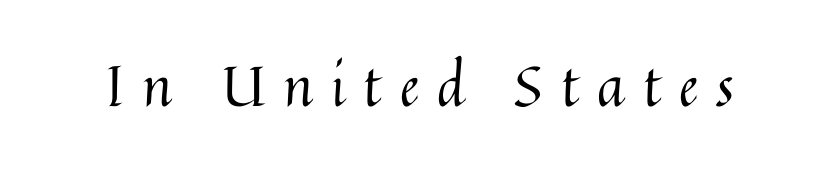
{"bold": "no", "weight": "regular", "width": "normal", "stroke_contrast": "medium", "x_height": "medium", "monospaced": "no", "underline": "no", "letter_spacing": "wide", "letter_spacing_em": 0.32, "glyph_px": 56}
